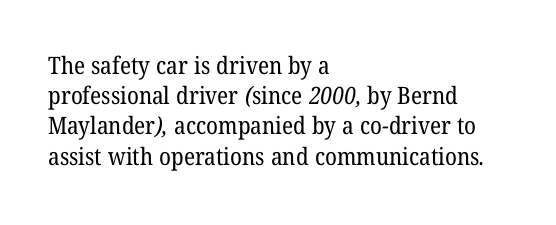
{"bold": "no", "underline": "no", "align": "left", "line_spacing": "normal", "line_spacing_ratio": 1.26, "letter_spacing": "normal", "letter_spacing_em": 0.0, "glyph_px": 24}
